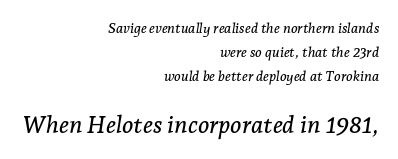
Character size in the trailing block exceeds that of the leading block. The paragraph has a hard right edge and a soft left edge. Does extra space separate the letters? No, they use regular spacing. Just letters on the line, the space beneath them empty.
